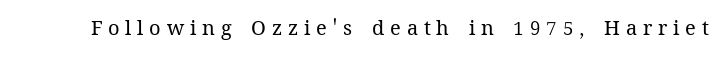
{"italic": "no", "bold": "no", "underline": "no", "letter_spacing": "wide", "letter_spacing_em": 0.29, "glyph_px": 20}
